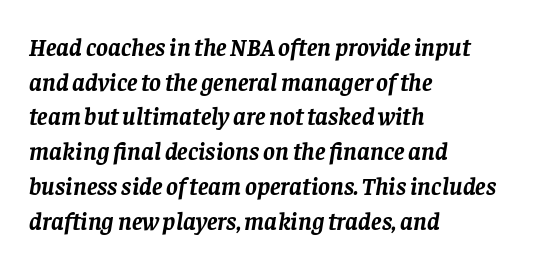
The passage shown is emphatically bold. Does the lettering tilt? It does — this is italic. Regular leading. Decoration check: the copy has no underline. Spacing between characters is what you'd get straight out of the box.
